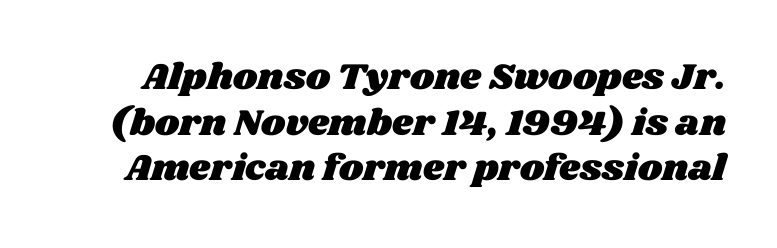
Q: Is the text underlined? A: No.
Q: Is the spacing between letters normal or unusually wide? A: Normal.
Q: Width (condensed, normal, or wide)? A: Wide.
Q: Stroke contrast? A: Medium.
Q: x-height? A: Large.
Q: Monospaced? A: No.
